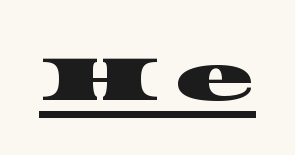
Q: Is the typeface a serif or a sans-serif typeface? A: Serif.
Q: Is the text underlined? A: Yes.
Q: Is the spacing between letters normal or unusually wide? A: Unusually wide.
Q: Width (condensed, normal, or wide)? A: Wide.
Q: Stroke contrast? A: High.
Q: x-height? A: Large.
Q: Monospaced? A: No.
